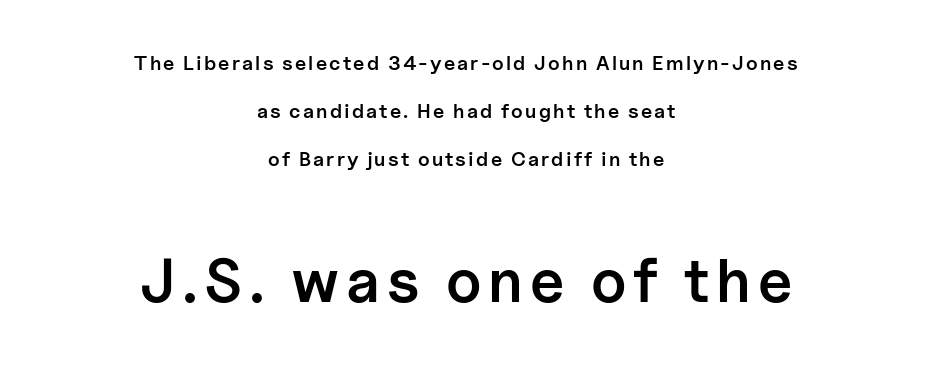
{"serif": "no", "italic": "no", "bold": "semi", "weight": "semibold", "width": "normal", "stroke_contrast": "low", "x_height": "medium", "monospaced": "no", "underline": "no", "align": "center", "line_spacing": "loose", "line_spacing_ratio": 2.41, "larger_block": "second", "size_ratio": 3.05, "glyph_px": 61}
